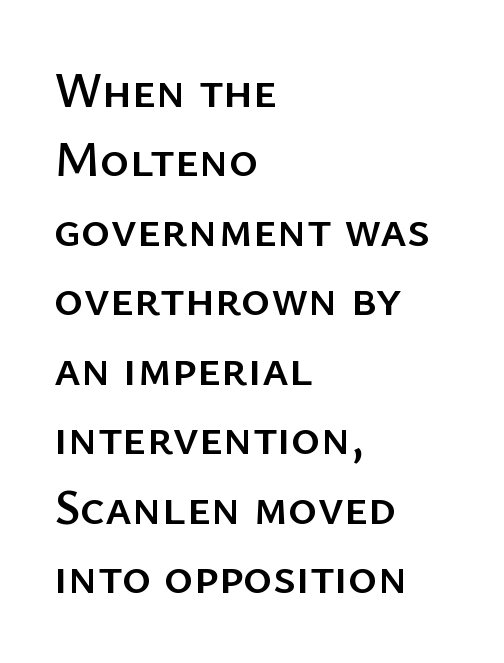
{"serif": "no", "italic": "no", "width": "normal", "stroke_contrast": "low", "x_height": "medium", "monospaced": "no", "underline": "no", "align": "left", "line_spacing": "normal", "line_spacing_ratio": 1.39, "letter_spacing": "normal", "letter_spacing_em": 0.0, "glyph_px": 50}
